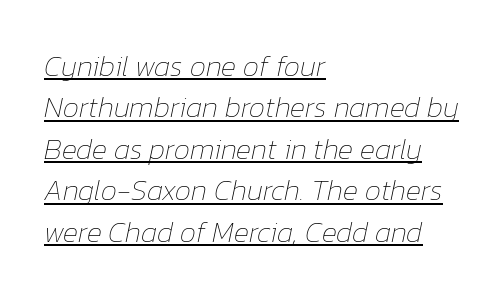
{"italic": "yes", "lean": "right", "slant_degrees": 12, "bold": "no", "weight": "thin", "width": "normal", "stroke_contrast": "low", "x_height": "medium", "monospaced": "no", "underline": "yes", "align": "left", "line_spacing": "normal", "line_spacing_ratio": 1.43, "letter_spacing": "normal", "letter_spacing_em": 0.0, "glyph_px": 29}
